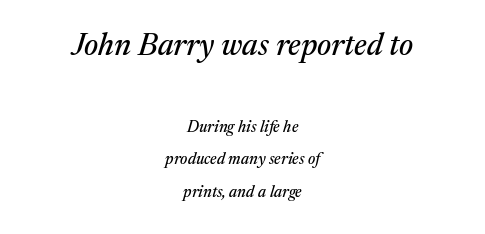
The image shows 31 px serif type, italic (leaning right); set centered, loose line spacing (2.03x), normal letter spacing, not underlined; the first (top) block is 1.94x larger; medium stroke contrast and a medium x-height.
